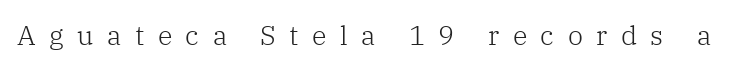
{"italic": "no", "bold": "no", "underline": "no", "letter_spacing": "wide", "letter_spacing_em": 0.5, "glyph_px": 27}
